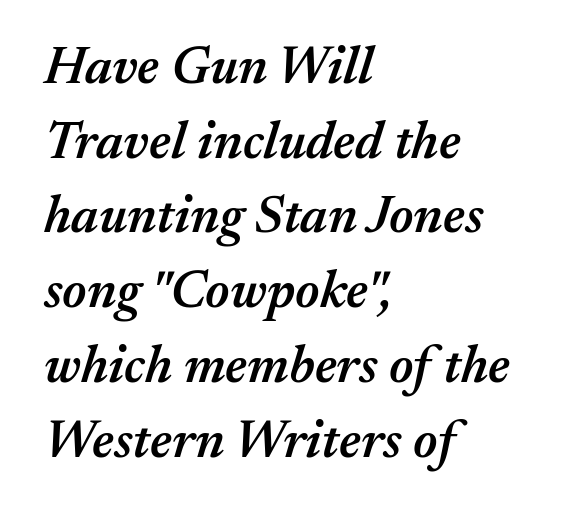
{"italic": "yes", "lean": "right", "slant_degrees": 17, "bold": "semi", "weight": "semibold", "width": "normal", "stroke_contrast": "medium", "x_height": "medium", "monospaced": "no", "underline": "no", "align": "left", "line_spacing": "normal", "line_spacing_ratio": 1.41, "letter_spacing": "normal", "letter_spacing_em": 0.0, "glyph_px": 53}
